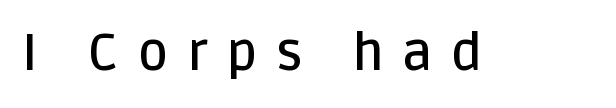
Q: Is the text bold? A: Semi-bold.
Q: Is the text italic (slanted)? A: No, it is upright.
Q: Is the typeface a serif or a sans-serif typeface? A: Sans-serif.
Q: Is the text underlined? A: No.
Q: Is the spacing between letters normal or unusually wide? A: Unusually wide.
Q: Width (condensed, normal, or wide)? A: Normal.
Q: Stroke contrast? A: Low.
Q: x-height? A: Large.
Q: Monospaced? A: No.
